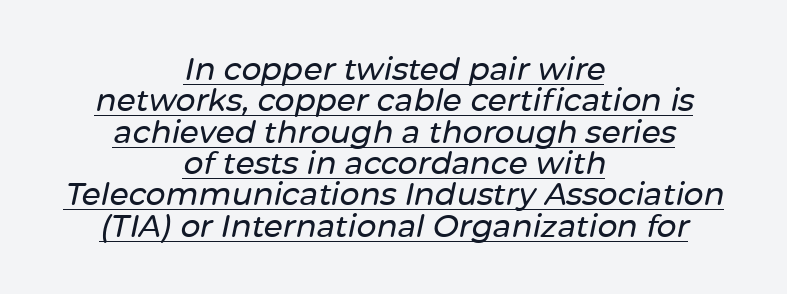
The image shows 31 px text type, italic (leaning right); set centered, tight line spacing (1.01x), normal letter spacing, underlined; low stroke contrast and a medium x-height.
